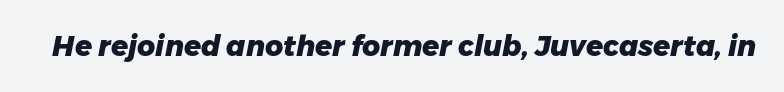
These lines are rendered in a variable-pitch font. The specimen omits any rule beneath the text block's lines. If you drew a line through each stem, it would be angled. What stands out about the letter spacing? Nothing — it is the standard amount. Notice how thick the strokes are: this is what a full bold looks like.
